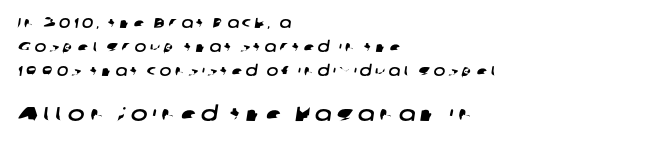
Q: Is the text underlined? A: No.
Q: How is the paragraph aligned? A: Left-aligned.
Q: Is the spacing between letters normal or unusually wide? A: Unusually wide.
Q: Which block of text is set in a larger size, the first (top) or the second (bottom)? A: The second (bottom) one.
